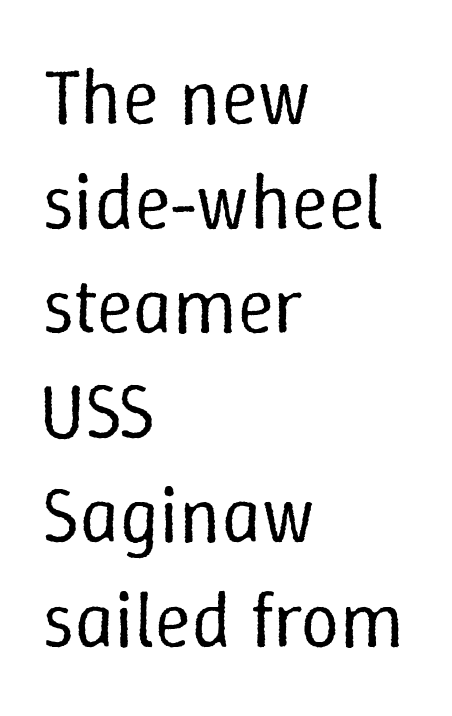
Q: Is the text bold? A: No.
Q: Is the text italic (slanted)? A: No, it is upright.
Q: Is the text underlined? A: No.
Q: How is the paragraph aligned? A: Left-aligned.
Q: Is the spacing between letters normal or unusually wide? A: Normal.
Q: Is the spacing between lines tight, normal or loose? A: Normal.
Q: Width (condensed, normal, or wide)? A: Normal.
Q: Stroke contrast? A: Low.
Q: x-height? A: Medium.
Q: Monospaced? A: No.
